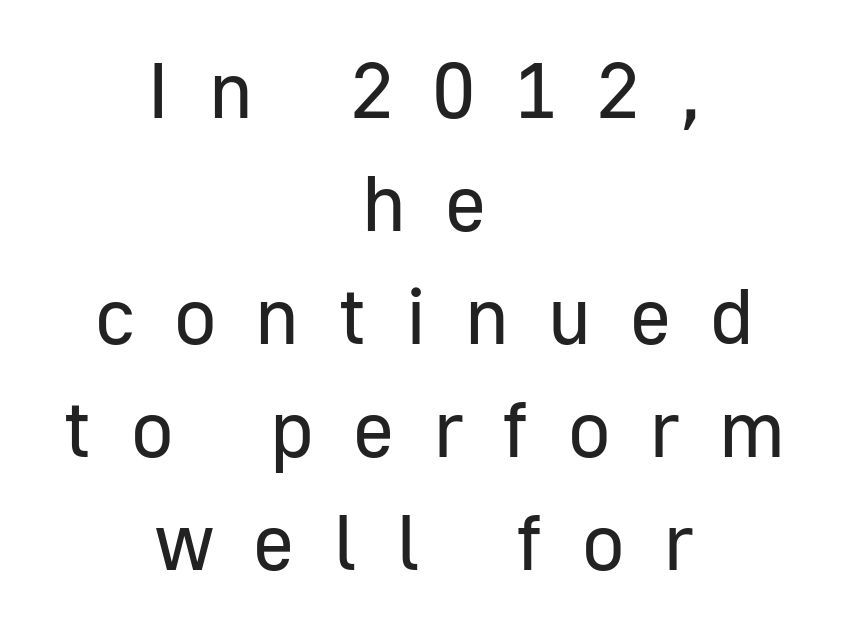
You could not count columns in this text — the font is proportionally spaced. Unlike a traditional serif, this face leaves its strokes unadorned. Does the copy run flush right? No — it is centered line by line. Substantial extra tracking has been applied to these lines. One glance says typical: line gaps are just what's usual. The axis of the letterforms is exactly vertical.
